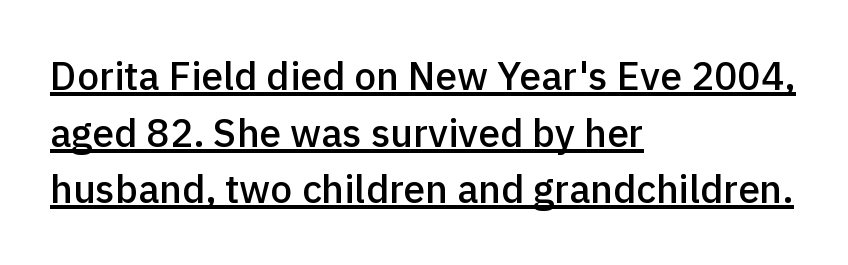
{"serif": "no", "italic": "no", "bold": "semi", "weight": "semibold", "width": "normal", "x_height": "medium", "monospaced": "no", "underline": "yes", "align": "left", "line_spacing": "normal", "line_spacing_ratio": 1.45, "letter_spacing": "normal", "letter_spacing_em": 0.0, "glyph_px": 39}
